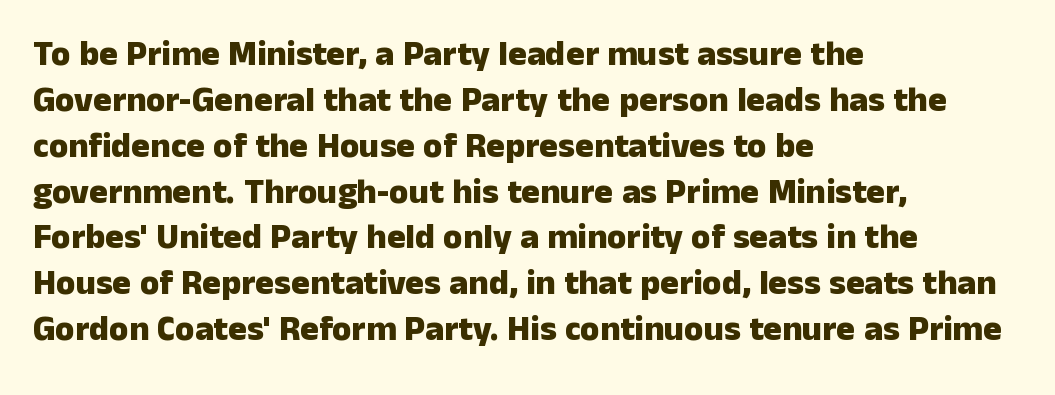
A typesetter would call this proportional, since set widths differ per character. Just letters on the line, the space beneath them empty. This is sans-serif lettering, the kind often seen on screens and signage. Line beginnings align vertically; line endings do not.
